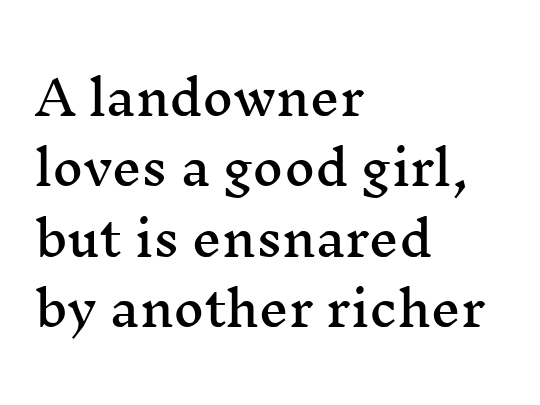
{"serif": "yes", "italic": "no", "width": "wide", "stroke_contrast": "medium", "x_height": "medium", "monospaced": "no", "underline": "no", "align": "left", "line_spacing": "normal", "line_spacing_ratio": 1.5, "letter_spacing": "normal", "letter_spacing_em": 0.0, "glyph_px": 47}
